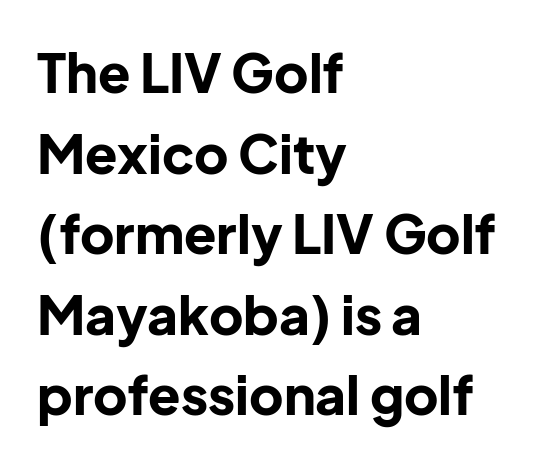
The image shows 53 px bold sans-serif type, upright; set left-aligned, normal line spacing (1.52x), normal letter spacing, not underlined; low stroke contrast and a medium x-height.
